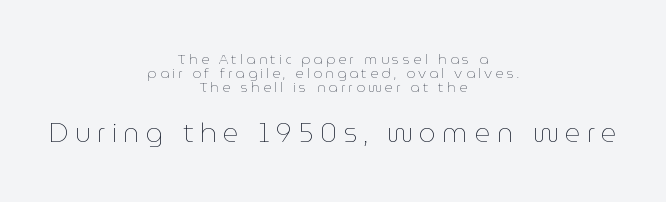
Weight class: somewhere from thin through regular. The lines in this sample share a center point and differ in where they start and stop. Whoever set this chose condensed vertical rhythm over breathing room. Look at the glyph heights: the lower group is clearly the bigger setting.
